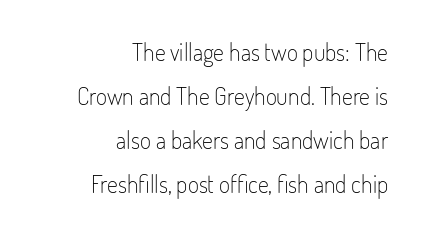
The setting favours the right margin, as signatures and pull-quotes sometimes do. Honestly, there is no underline to notice here at all. The cut favours lightness, reaching ordinary text weight at its darkest. The passage shown has conventional tracking throughout. This is roman type, the default non-slanted kind.
